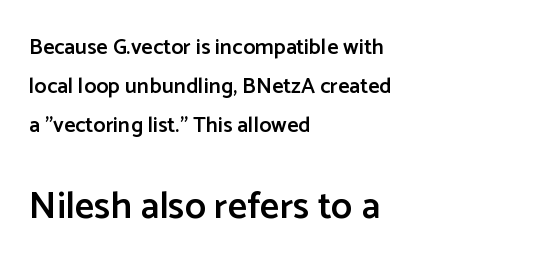
{"serif": "no", "italic": "no", "bold": "semi", "weight": "semibold", "width": "normal", "stroke_contrast": "low", "x_height": "medium", "monospaced": "no", "underline": "no", "align": "left", "line_spacing_ratio": 1.77, "letter_spacing": "normal", "letter_spacing_em": 0.0, "larger_block": "second", "size_ratio": 1.73, "glyph_px": 38}
